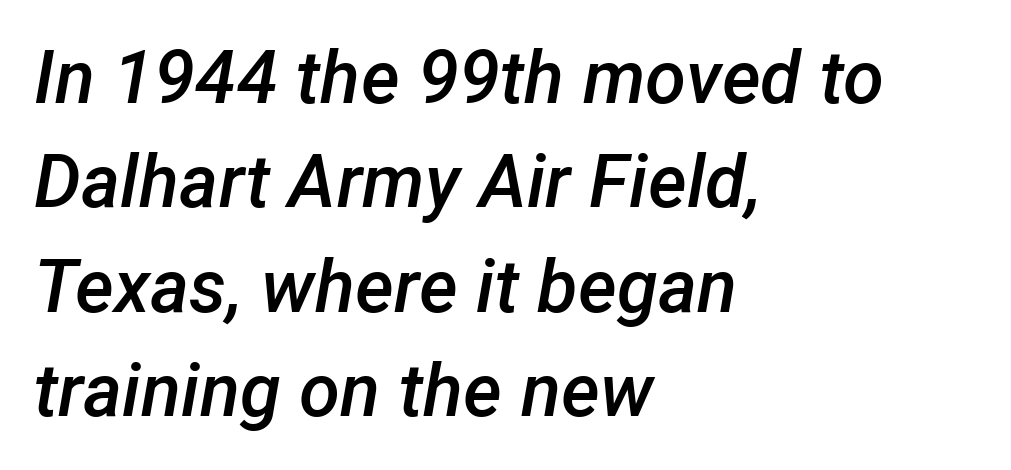
Q: Is the text bold? A: Semi-bold.
Q: Is the text italic (slanted)? A: Yes, it leans right by about 12 degrees.
Q: Is the text underlined? A: No.
Q: How is the paragraph aligned? A: Left-aligned.
Q: Is the spacing between letters normal or unusually wide? A: Normal.
Q: Is the spacing between lines tight, normal or loose? A: Normal.
Q: Width (condensed, normal, or wide)? A: Normal.
Q: Stroke contrast? A: Low.
Q: x-height? A: Medium.
Q: Monospaced? A: No.
